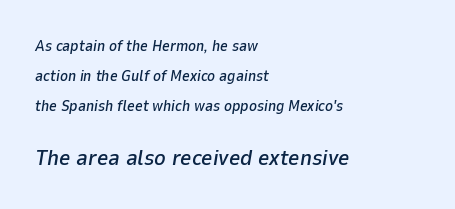
The axis of the letterforms is tilted away from vertical. The string is rendered with underlining switched off. Rows of type keep a wide berth in the vertical direction. The horizontal fit of the characters is conventional and even. A student would call this left alignment; a typographer would say flush left, rag right.
